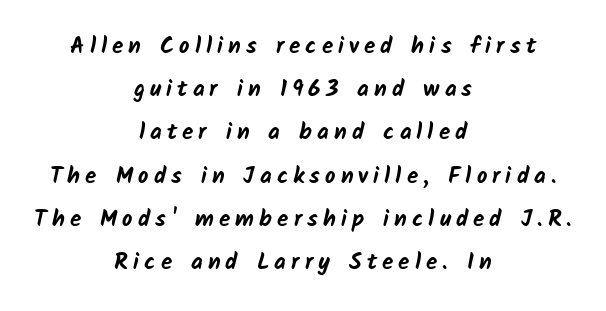
Q: Is the text bold? A: Yes.
Q: Is the text underlined? A: No.
Q: How is the paragraph aligned? A: Centered.
Q: Is the spacing between letters normal or unusually wide? A: Unusually wide.
